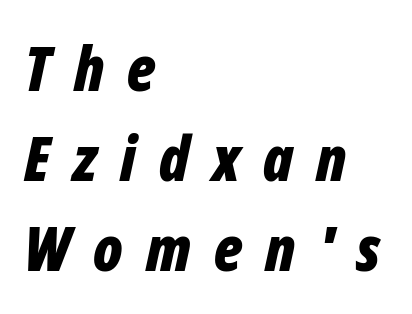
The image shows 62 px bold, condensed type, italic (leaning right); set left-aligned, normal line spacing (1.45x), unusually wide letter spacing (+0.37 em), not underlined; low stroke contrast and a medium x-height.
